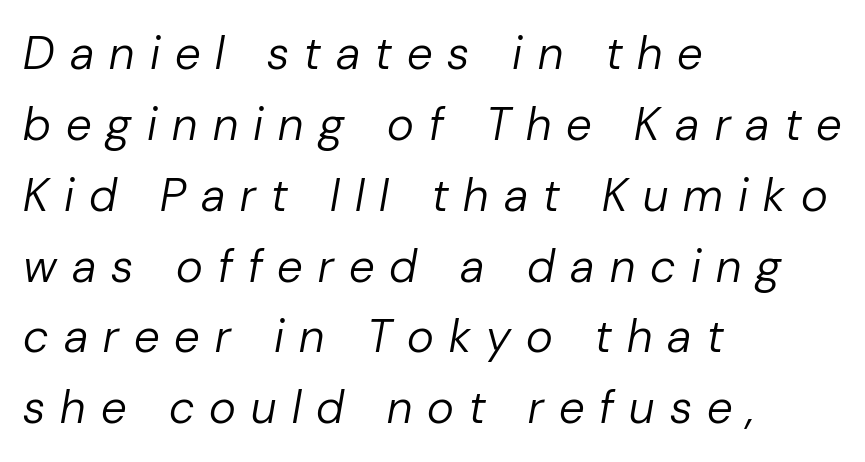
{"italic": "yes", "lean": "right", "slant_degrees": 10, "bold": "no", "weight": "regular", "width": "normal", "stroke_contrast": "low", "x_height": "medium", "monospaced": "no", "underline": "no", "align": "left", "line_spacing": "normal", "line_spacing_ratio": 1.54, "letter_spacing": "wide", "letter_spacing_em": 0.33, "glyph_px": 46}
